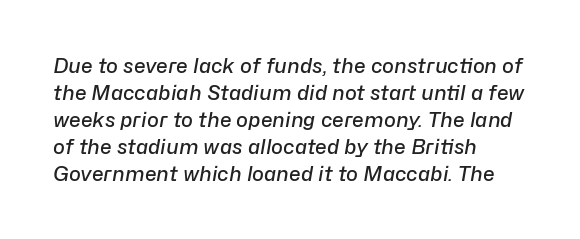
{"italic": "yes", "lean": "right", "slant_degrees": 10, "bold": "semi", "underline": "no", "align": "left", "line_spacing": "normal", "line_spacing_ratio": 1.35, "letter_spacing": "normal", "letter_spacing_em": 0.0, "glyph_px": 20}
